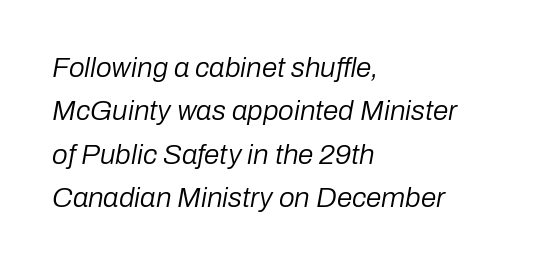
Short and long lines alike share a common starting point at left. Look at the tracking — it's just the regular setting, nothing added. This sample has the flowing, uneven cadence of proportional lettering. Just letters on the line, the space beneath them empty. Line spacing here is normal. Designer's note — italics engaged.
